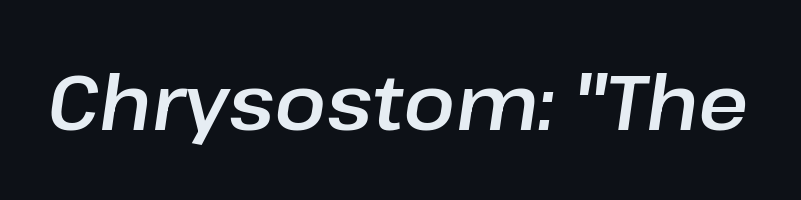
Q: Is the text italic (slanted)? A: Yes, it leans right by about 8 degrees.
Q: Is the text underlined? A: No.
Q: Is the spacing between letters normal or unusually wide? A: Normal.
Q: Width (condensed, normal, or wide)? A: Normal.
Q: Stroke contrast? A: Low.
Q: x-height? A: Medium.
Q: Monospaced? A: No.
